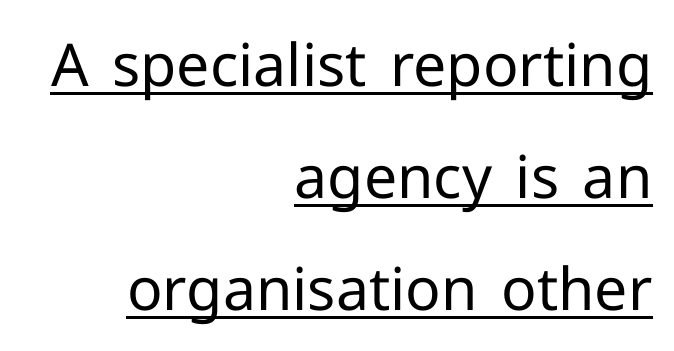
Underlining? Definitely there. The face used here is a sans, in the tradition of grotesques and geometrics. The gaps between neighbouring characters are ordinary and unremarkable. Stroke thickness stays within the range of a standard reading face or lighter. Does the copy run flush right? Yes — the right margin is perfectly even.
